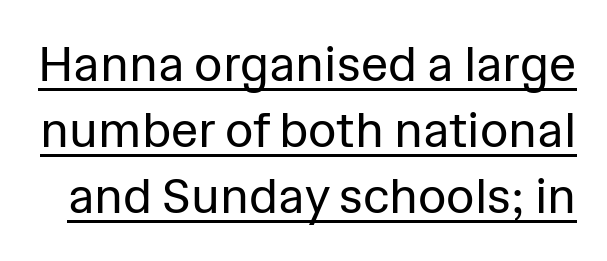
Q: Is the text bold? A: No.
Q: Is the text italic (slanted)? A: No, it is upright.
Q: Is the typeface a serif or a sans-serif typeface? A: Sans-serif.
Q: Is the text underlined? A: Yes.
Q: Is the spacing between letters normal or unusually wide? A: Normal.
Q: Is the spacing between lines tight, normal or loose? A: Normal.
Q: Width (condensed, normal, or wide)? A: Normal.
Q: Stroke contrast? A: Low.
Q: x-height? A: Medium.
Q: Monospaced? A: No.
